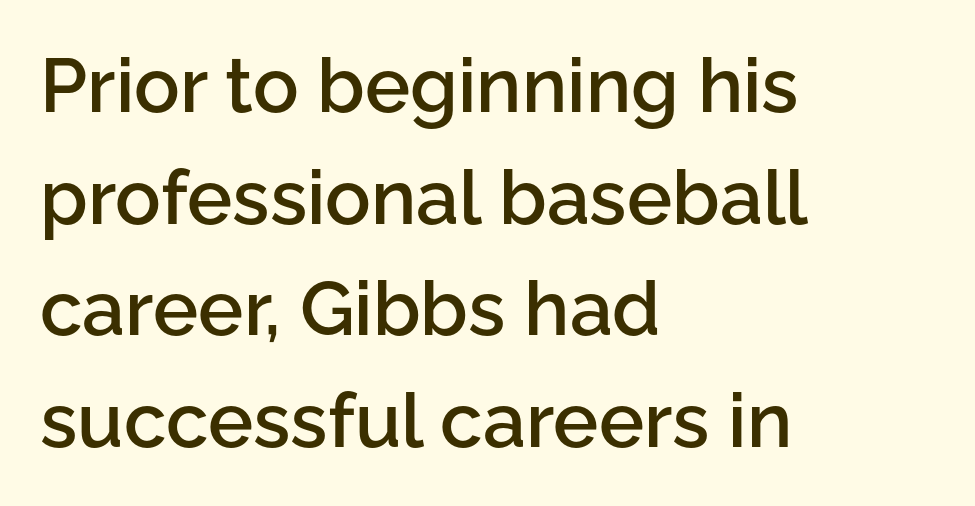
{"serif": "no", "italic": "no", "bold": "semi", "weight": "semibold", "width": "normal", "stroke_contrast": "low", "x_height": "medium", "monospaced": "no", "underline": "no", "align": "left", "line_spacing": "normal", "line_spacing_ratio": 1.47, "letter_spacing": "normal", "letter_spacing_em": 0.0, "glyph_px": 76}
